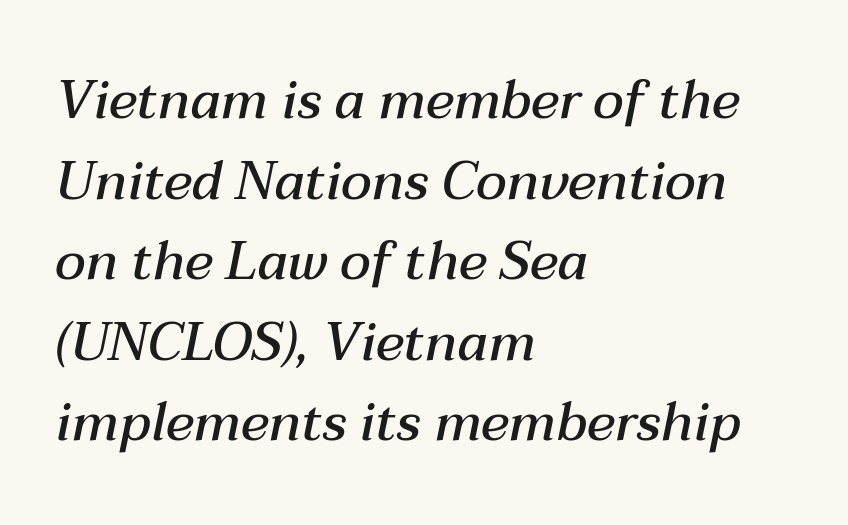
{"italic": "yes", "lean": "right", "slant_degrees": 12, "bold": "semi", "weight": "semibold", "width": "normal", "stroke_contrast": "medium", "x_height": "medium", "monospaced": "no", "underline": "no", "align": "left", "line_spacing": "normal", "line_spacing_ratio": 1.52, "letter_spacing": "normal", "letter_spacing_em": 0.0, "glyph_px": 53}
